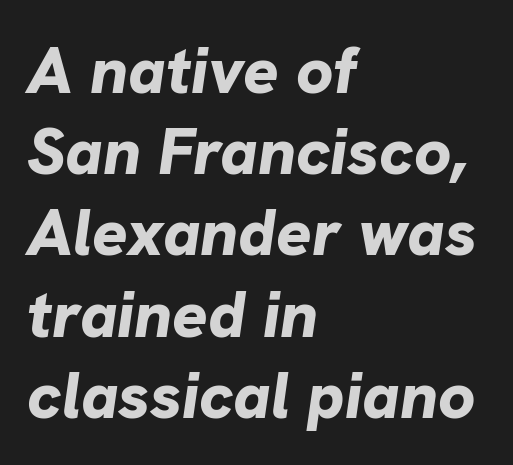
Q: Is the text bold? A: Yes.
Q: Is the text italic (slanted)? A: Yes, it leans right by about 8 degrees.
Q: Is the text underlined? A: No.
Q: How is the paragraph aligned? A: Left-aligned.
Q: Is the spacing between letters normal or unusually wide? A: Normal.
Q: Width (condensed, normal, or wide)? A: Normal.
Q: Stroke contrast? A: Low.
Q: x-height? A: Medium.
Q: Monospaced? A: No.
